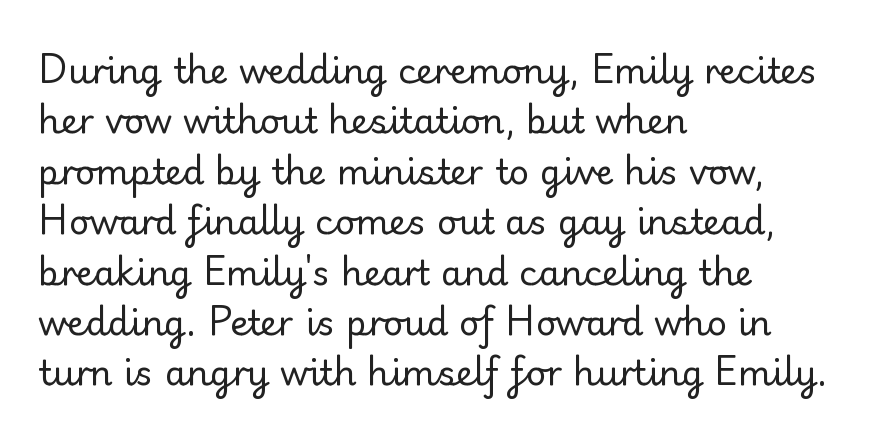
Q: Is the text bold? A: No.
Q: Is the text italic (slanted)? A: No, it is upright.
Q: Is the typeface a serif or a sans-serif typeface? A: Serif.
Q: Is the text underlined? A: No.
Q: How is the paragraph aligned? A: Left-aligned.
Q: Is the spacing between letters normal or unusually wide? A: Normal.
Q: Is the spacing between lines tight, normal or loose? A: Normal.
Q: Width (condensed, normal, or wide)? A: Normal.
Q: Stroke contrast? A: Low.
Q: x-height? A: Small.
Q: Monospaced? A: No.
